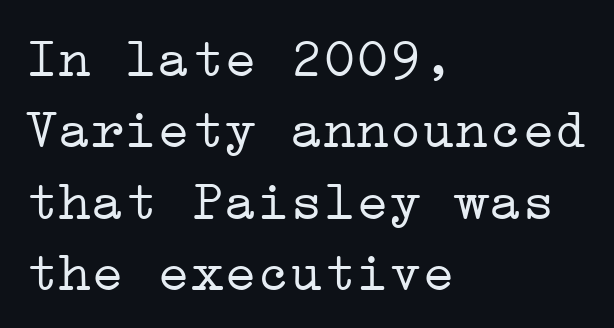
{"serif": "yes", "italic": "no", "bold": "no", "weight": "light", "width": "wide", "stroke_contrast": "low", "x_height": "medium", "underline": "no", "align": "left", "line_spacing": "normal", "line_spacing_ratio": 1.3, "letter_spacing": "normal", "letter_spacing_em": 0.0, "glyph_px": 55}
